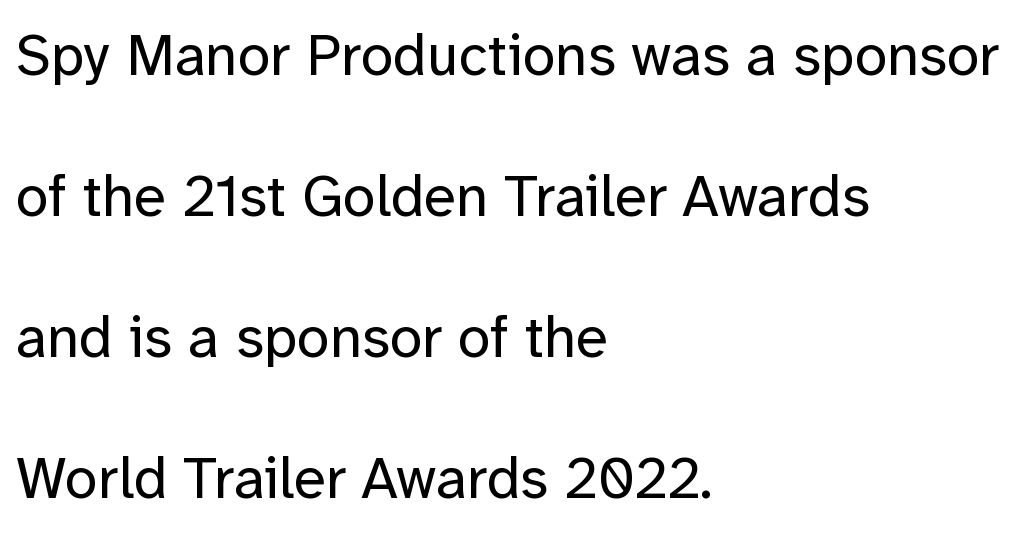
Q: Is the text bold? A: No.
Q: Is the text italic (slanted)? A: No, it is upright.
Q: Is the typeface a serif or a sans-serif typeface? A: Sans-serif.
Q: Is the text underlined? A: No.
Q: How is the paragraph aligned? A: Left-aligned.
Q: Is the spacing between letters normal or unusually wide? A: Normal.
Q: Is the spacing between lines tight, normal or loose? A: Loose.
Q: Width (condensed, normal, or wide)? A: Normal.
Q: Stroke contrast? A: Low.
Q: x-height? A: Medium.
Q: Monospaced? A: No.
